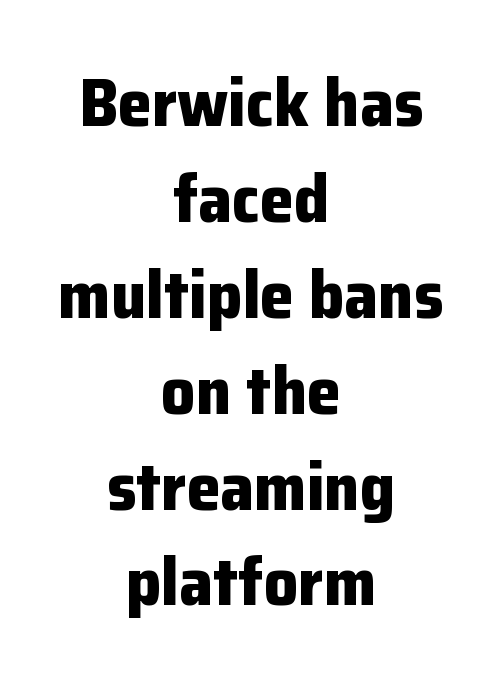
{"serif": "no", "italic": "no", "bold": "yes", "weight": "bold", "width": "normal", "stroke_contrast": "low", "x_height": "medium", "monospaced": "no", "underline": "no", "align": "center", "line_spacing": "normal", "line_spacing_ratio": 1.41, "letter_spacing": "normal", "letter_spacing_em": 0.0, "glyph_px": 68}
